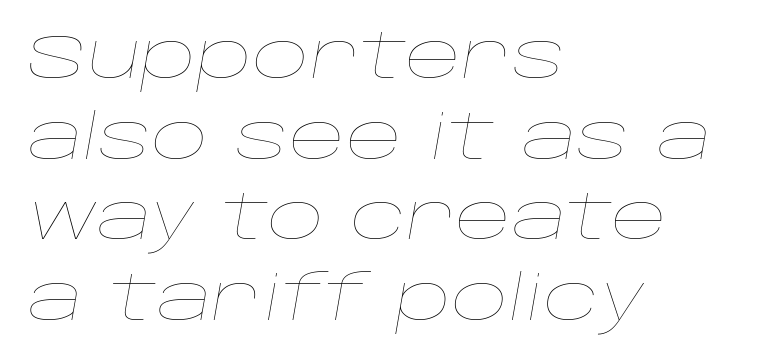
Notice how the stems are inclined rather than vertical — that's the hallmark of italics. Looks like regular typesetting: each glyph gets only the width it needs. Teacher's note: observe the even left margin — that is flush-left alignment. Summary of vertical rhythm: regular, with standard interline spacing.
